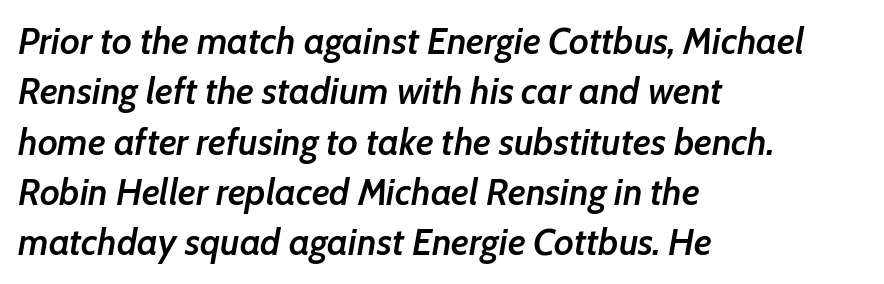
Each letter keeps its own natural width here, so spacing adapts to shape. The zone under the glyphs is completely vacant. A typesetter would call this leading conventional body-copy spacing. The lettering tilts uniformly, giving the passage an italic look. Does extra space separate the letters? No, they use regular spacing.
